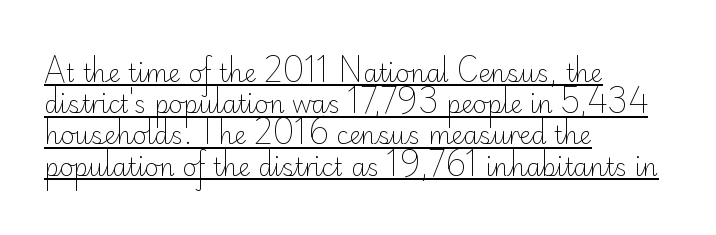
The image shows 24 px text type, upright; set left-aligned, normal line spacing (1.3x), normal letter spacing, underlined.
